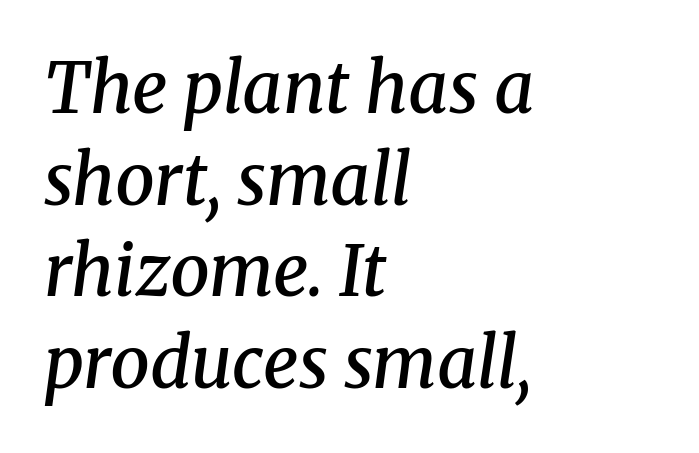
Q: Is the text bold? A: Semi-bold.
Q: Is the text italic (slanted)? A: Yes, it leans right by about 8 degrees.
Q: Is the typeface a serif or a sans-serif typeface? A: Serif.
Q: Is the text underlined? A: No.
Q: How is the paragraph aligned? A: Left-aligned.
Q: Is the spacing between letters normal or unusually wide? A: Normal.
Q: Is the spacing between lines tight, normal or loose? A: Normal.
Q: Width (condensed, normal, or wide)? A: Normal.
Q: Stroke contrast? A: Medium.
Q: x-height? A: Medium.
Q: Monospaced? A: No.
